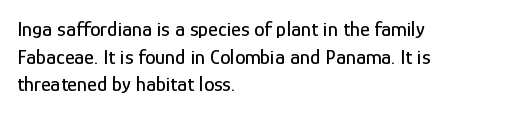
Q: Is the text italic (slanted)? A: No, it is upright.
Q: Is the text underlined? A: No.
Q: How is the paragraph aligned? A: Left-aligned.
Q: Is the spacing between letters normal or unusually wide? A: Normal.
Q: Is the spacing between lines tight, normal or loose? A: Normal.
